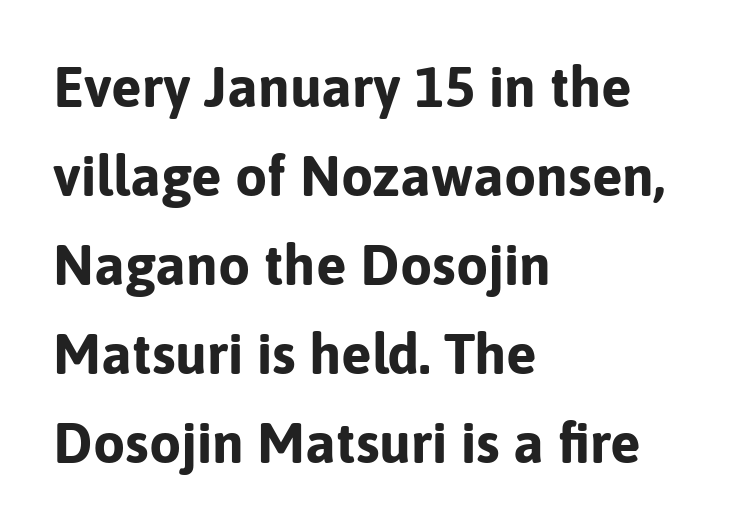
{"serif": "no", "italic": "no", "bold": "yes", "weight": "bold", "width": "normal", "stroke_contrast": "low", "x_height": "medium", "monospaced": "no", "underline": "no", "align": "left", "line_spacing": "normal", "line_spacing_ratio": 1.56, "letter_spacing": "normal", "letter_spacing_em": 0.0, "glyph_px": 57}
